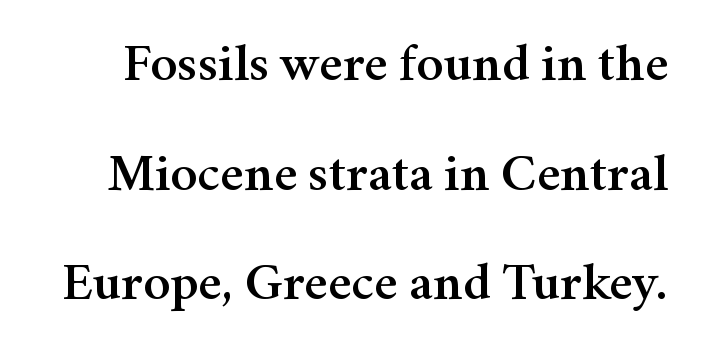
The type is set solid horizontally, with unmodified tracking. These lines stand farther apart than default settings would place them. These lines are composed in type with serifs. Proportional: the letters do not fall into vertical columns. Descenders hang freely into open space.
